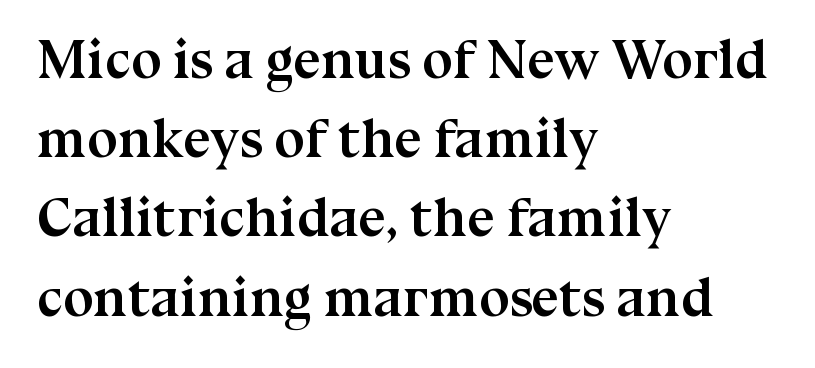
{"serif": "yes", "italic": "no", "bold": "yes", "weight": "semibold", "width": "normal", "stroke_contrast": "medium", "x_height": "medium", "monospaced": "no", "underline": "no", "align": "left", "line_spacing": "normal", "line_spacing_ratio": 1.44, "letter_spacing": "normal", "letter_spacing_em": 0.0, "glyph_px": 55}
